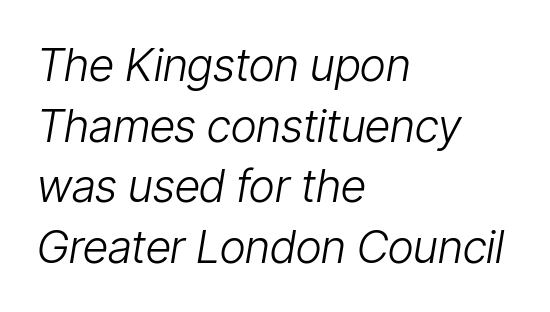
The image shows 45 px light, condensed type, italic (leaning right); set left-aligned, normal line spacing (1.35x), normal letter spacing, not underlined; low stroke contrast and a medium x-height.
